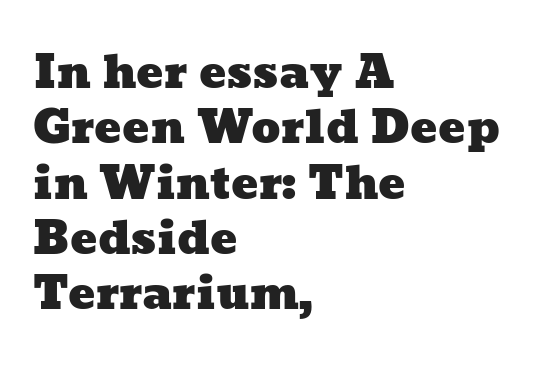
{"width": "wide", "stroke_contrast": "low", "x_height": "medium", "monospaced": "no", "underline": "no", "align": "left", "line_spacing_ratio": 1.23, "letter_spacing": "normal", "letter_spacing_em": 0.0, "glyph_px": 45}
